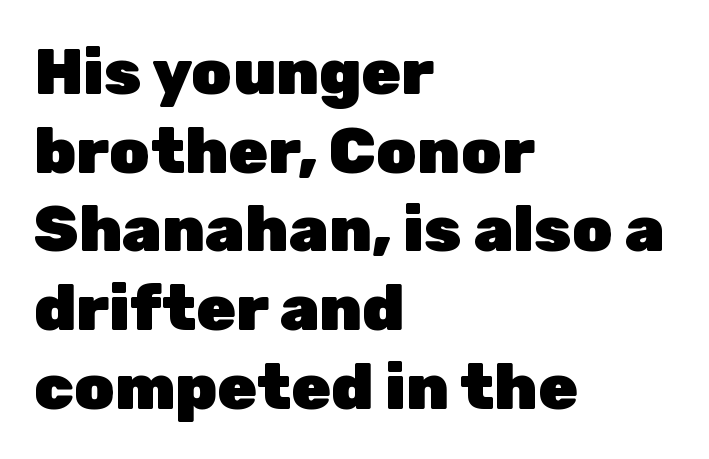
The image shows 64 px heavy sans-serif type, upright; set left-aligned, line spacing 1.23x, normal letter spacing, not underlined; low stroke contrast and a medium x-height.
